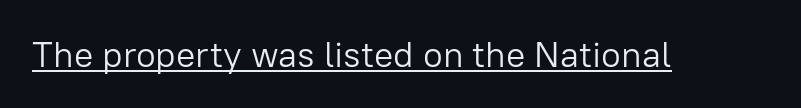
{"serif": "no", "italic": "no", "bold": "no", "weight": "light", "width": "normal", "stroke_contrast": "low", "x_height": "medium", "monospaced": "no", "underline": "yes", "letter_spacing": "normal", "letter_spacing_em": 0.0, "glyph_px": 36}
